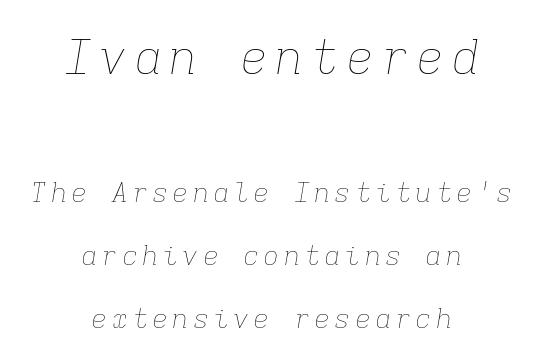
{"italic": "yes", "lean": "right", "slant_degrees": 9, "bold": "no", "weight": "thin", "width": "normal", "stroke_contrast": "low", "x_height": "medium", "monospaced": "yes", "underline": "no", "align": "center", "line_spacing": "loose", "line_spacing_ratio": 2.33, "larger_block": "first", "size_ratio": 1.74, "glyph_px": 47}
